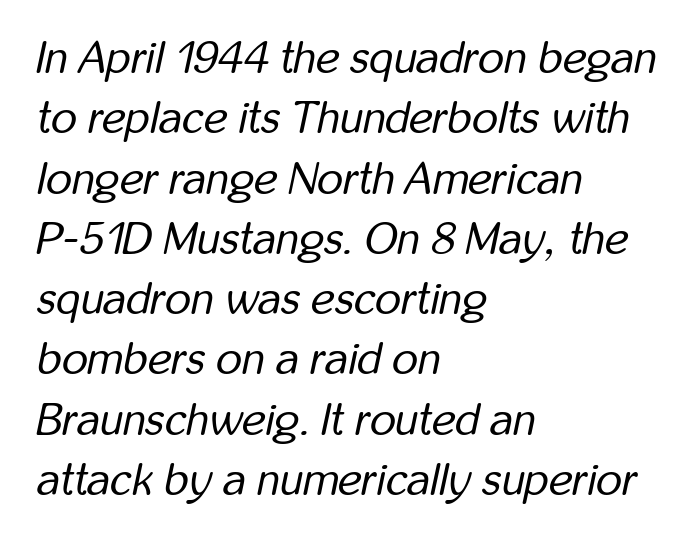
The rendering uses a moderate line-height, typical for paragraphs. The ragged edge is on the right, which tells us the setting is flush left. The string is rendered with underlining switched off. Would a proofreader flag this as italicized? Yes.
